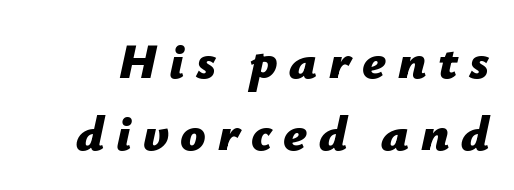
{"italic": "yes", "lean": "right", "slant_degrees": 12, "bold": "yes", "weight": "bold", "width": "normal", "stroke_contrast": "low", "x_height": "medium", "monospaced": "no", "underline": "no", "line_spacing": "normal", "line_spacing_ratio": 1.44, "letter_spacing": "wide", "letter_spacing_em": 0.23, "glyph_px": 50}
